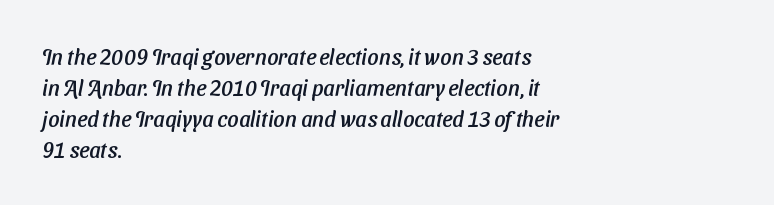
The image shows 22 px text type; set left-aligned, normal line spacing (1.41x), normal letter spacing, not underlined.
